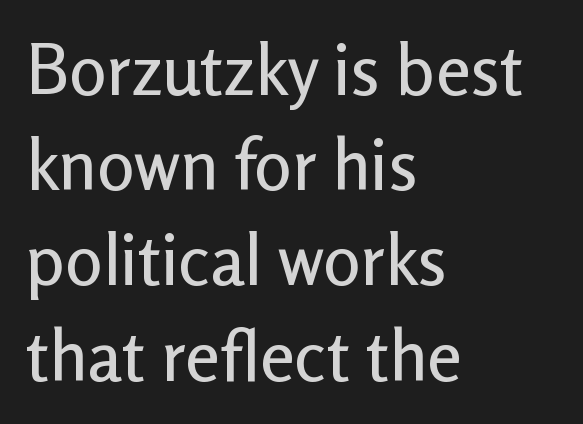
{"serif": "no", "italic": "no", "width": "normal", "stroke_contrast": "low", "x_height": "medium", "monospaced": "no", "underline": "no", "align": "left", "line_spacing": "normal", "line_spacing_ratio": 1.36, "letter_spacing": "normal", "letter_spacing_em": 0.0, "glyph_px": 70}
